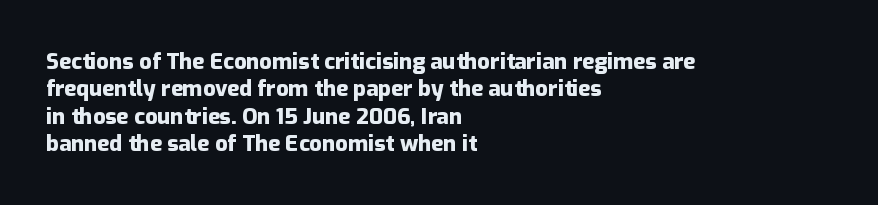
{"italic": "no", "bold": "yes", "underline": "no", "align": "left", "line_spacing_ratio": 1.24, "letter_spacing": "normal", "letter_spacing_em": 0.0, "glyph_px": 22}
